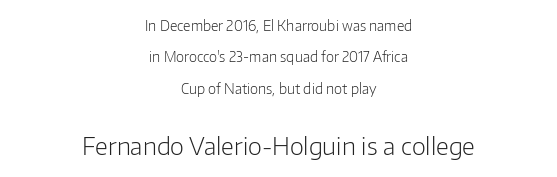
{"italic": "no", "bold": "no", "underline": "no", "align": "center", "line_spacing": "loose", "line_spacing_ratio": 2.25, "letter_spacing": "normal", "letter_spacing_em": 0.0, "larger_block": "second", "size_ratio": 1.71, "glyph_px": 24}
